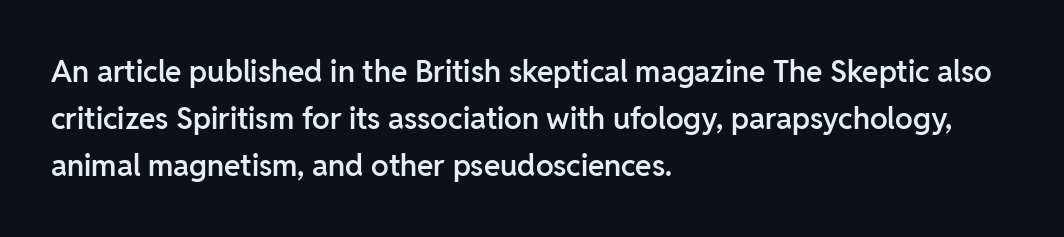
Grotesque or geometric, the face here clearly has no serifs. Normally led — the rows are evenly, conventionally spaced. Rule under the text: the space is simply empty. A bit beefed up — I'd call it semibold rather than bold. The horizontal fit of the characters is conventional and even. Italic? Not at all — the glyphs are vertical.
